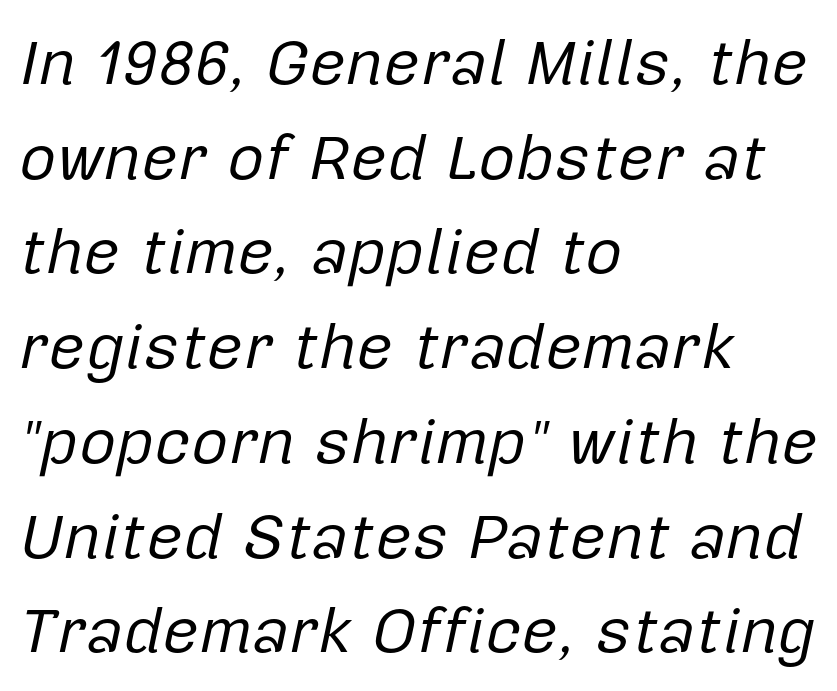
Q: Is the text bold? A: No.
Q: Is the text italic (slanted)? A: Yes, it leans right by about 12 degrees.
Q: Is the text underlined? A: No.
Q: How is the paragraph aligned? A: Left-aligned.
Q: Is the spacing between letters normal or unusually wide? A: Normal.
Q: Is the spacing between lines tight, normal or loose? A: Normal.
Q: Width (condensed, normal, or wide)? A: Normal.
Q: Stroke contrast? A: Low.
Q: x-height? A: Medium.
Q: Monospaced? A: No.
